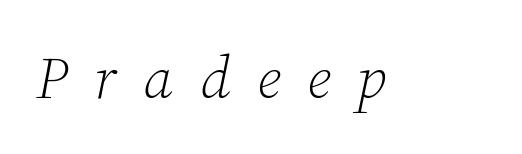
{"serif": "yes", "italic": "yes", "lean": "right", "slant_degrees": 12, "bold": "no", "weight": "light", "width": "normal", "stroke_contrast": "low", "x_height": "medium", "monospaced": "no", "underline": "no", "letter_spacing": "wide", "letter_spacing_em": 0.45, "glyph_px": 59}
